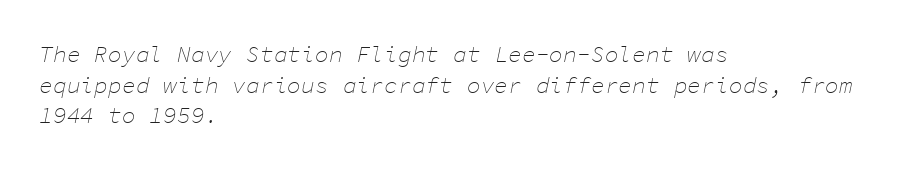
Q: Is the text bold? A: No.
Q: Is the text italic (slanted)? A: Yes, it leans right by about 11 degrees.
Q: Is the text underlined? A: No.
Q: How is the paragraph aligned? A: Left-aligned.
Q: Is the spacing between letters normal or unusually wide? A: Normal.
Q: Is the spacing between lines tight, normal or loose? A: Normal.
